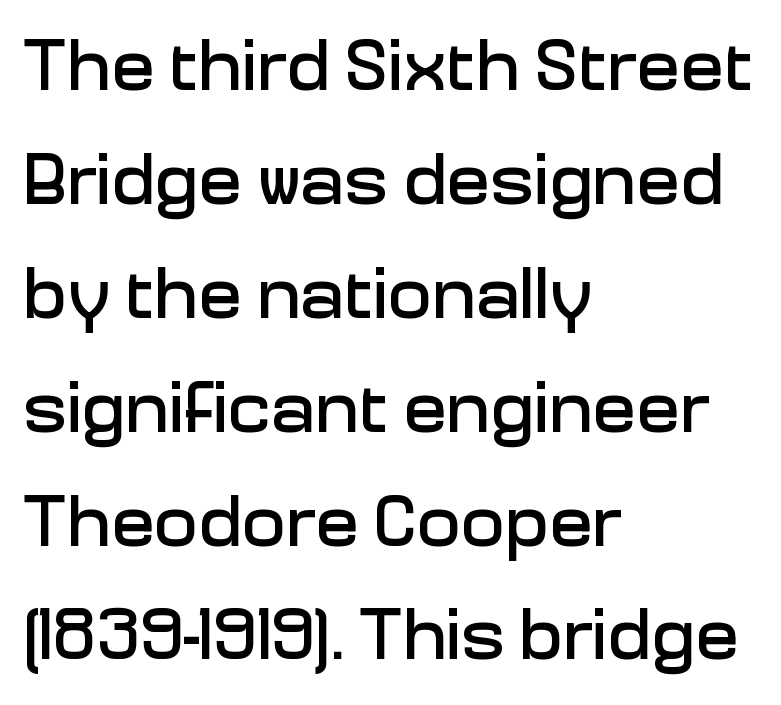
Notice how the stems are strictly vertical — no italics here. Notice how the passage keeps a crisp vertical edge on the left only. Tracking value appears to be zero — textbook default spacing. Each letter keeps its own natural width here, so spacing adapts to shape.
